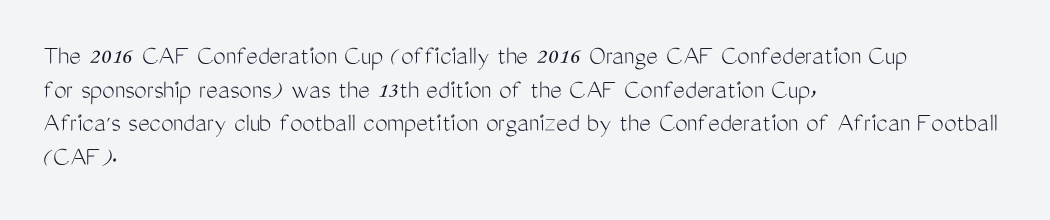
Font category for this specimen: sans-serif. Leftover space on each line is placed entirely after the last word. The passage shown is typed in a proportional face where columns would drift. The axis of the letterforms is exactly vertical. Only glyphs here, with clear space below each row. Vertical stems look standard width or narrower in stroke.
